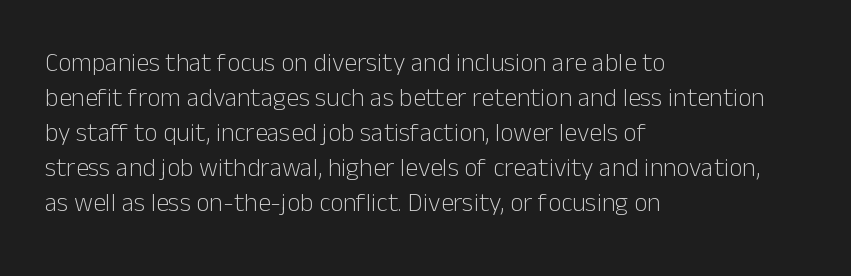
{"italic": "no", "bold": "no", "underline": "no", "align": "left", "line_spacing": "normal", "line_spacing_ratio": 1.35, "letter_spacing": "normal", "letter_spacing_em": 0.0, "glyph_px": 26}
